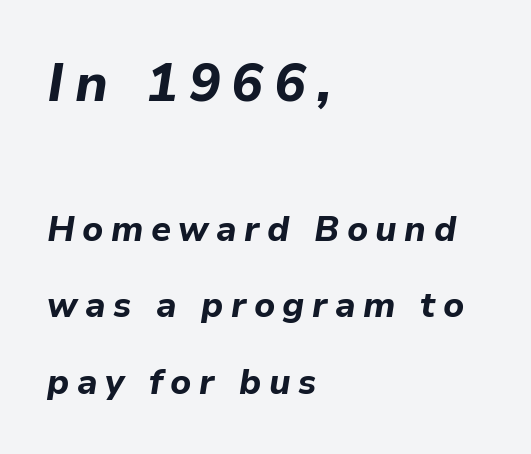
{"italic": "yes", "lean": "right", "slant_degrees": 9, "bold": "yes", "weight": "bold", "width": "normal", "stroke_contrast": "low", "x_height": "medium", "monospaced": "no", "underline": "no", "align": "left", "line_spacing": "loose", "line_spacing_ratio": 2.18, "letter_spacing": "wide", "letter_spacing_em": 0.21, "larger_block": "first", "size_ratio": 1.51, "glyph_px": 53}
